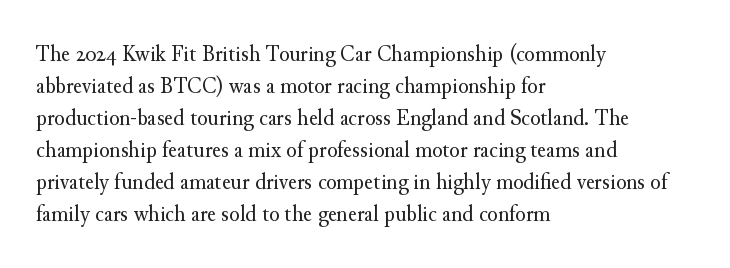
A bare baseline throughout the passage. Does the lettering tilt? It doesn't — this is upright. Leftover space on each line is placed entirely after the last word. Regarding leading, the lines here are spaced in the standard way. Inter-character spacing is left at the font's built-in metrics. Compared with a typical body face, this is equally light or lighter still.
